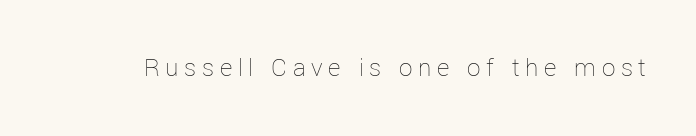
Q: Is the text bold? A: No.
Q: Is the text italic (slanted)? A: No, it is upright.
Q: Is the text underlined? A: No.
Q: Is the spacing between letters normal or unusually wide? A: Unusually wide.
